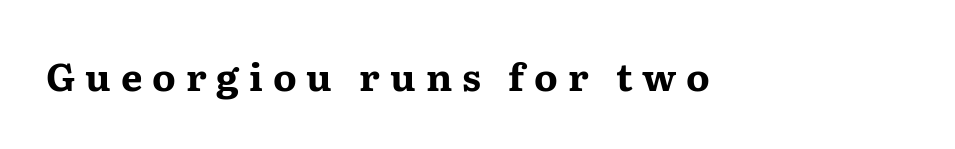
Little horizontal feet cap the strokes, marking this as serif type. Do the letters lean? They stand straight. The passage shown is typed in a proportional face where columns would drift. The gap between lines stays unmarked. This rendering widens character spacing well past its baseline value. Summary of weight: heavy, a full bold.
